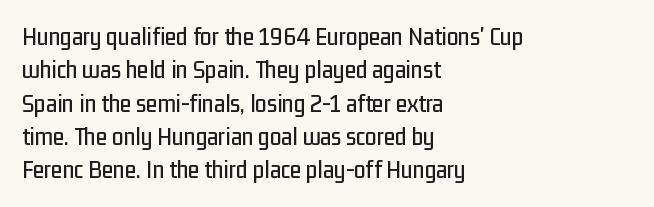
{"italic": "no", "underline": "no", "align": "left", "line_spacing": "normal", "line_spacing_ratio": 1.28, "letter_spacing": "normal", "letter_spacing_em": 0.0, "glyph_px": 26}
